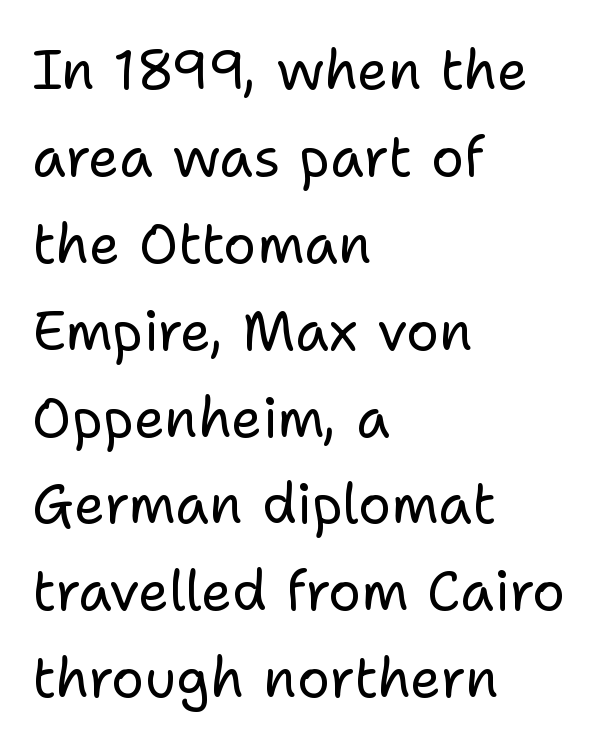
Q: Is the text bold? A: No.
Q: Is the text italic (slanted)? A: No, it is upright.
Q: Is the typeface a serif or a sans-serif typeface? A: Sans-serif.
Q: Is the text underlined? A: No.
Q: How is the paragraph aligned? A: Left-aligned.
Q: Is the spacing between letters normal or unusually wide? A: Normal.
Q: Is the spacing between lines tight, normal or loose? A: Normal.
Q: Width (condensed, normal, or wide)? A: Normal.
Q: Stroke contrast? A: Low.
Q: x-height? A: Medium.
Q: Monospaced? A: No.
